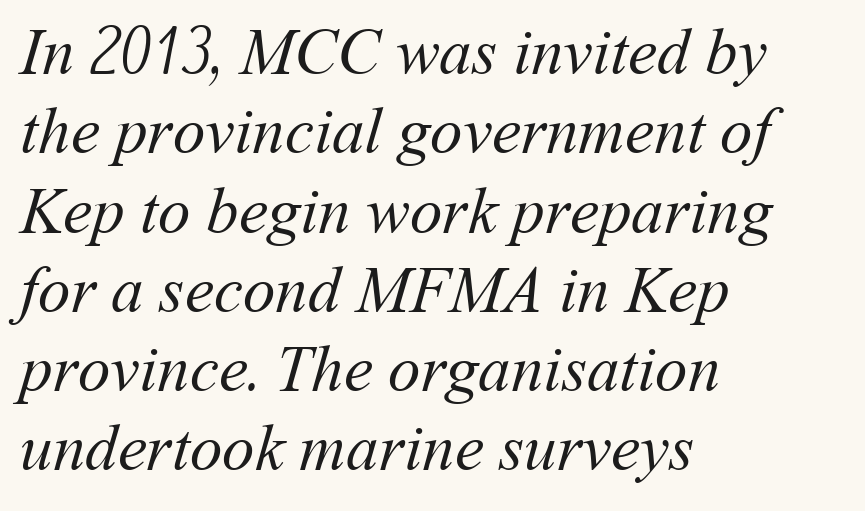
{"bold": "no", "weight": "regular", "width": "normal", "stroke_contrast": "medium", "x_height": "medium", "monospaced": "no", "underline": "no", "align": "left", "line_spacing_ratio": 1.22, "letter_spacing": "normal", "letter_spacing_em": 0.0, "glyph_px": 65}
